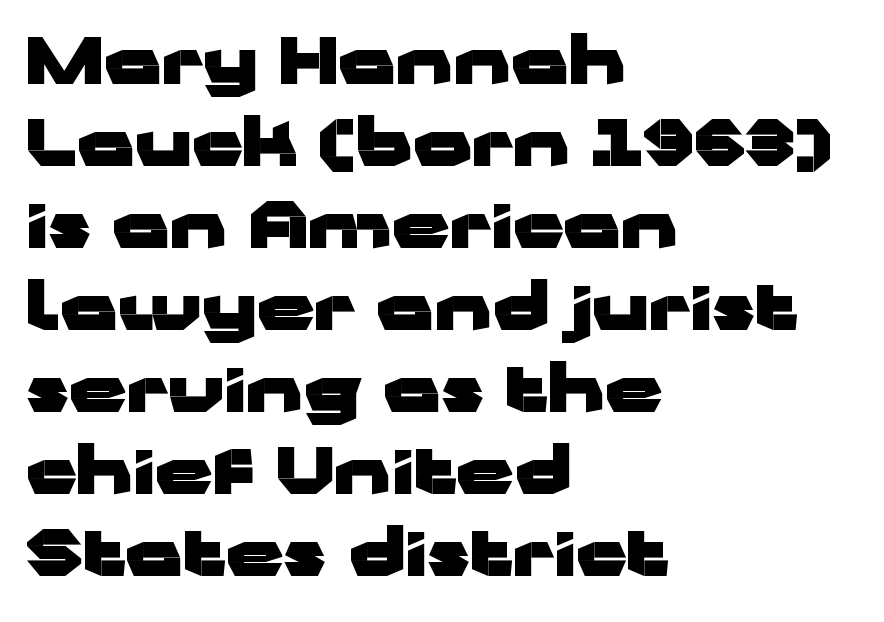
Q: Is the text bold? A: Yes.
Q: Is the text italic (slanted)? A: No, it is upright.
Q: Is the typeface a serif or a sans-serif typeface? A: Sans-serif.
Q: Is the text underlined? A: No.
Q: How is the paragraph aligned? A: Left-aligned.
Q: Is the spacing between letters normal or unusually wide? A: Normal.
Q: Is the spacing between lines tight, normal or loose? A: Normal.
Q: Width (condensed, normal, or wide)? A: Wide.
Q: Stroke contrast? A: Low.
Q: x-height? A: Medium.
Q: Monospaced? A: No.
